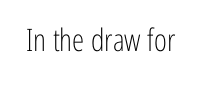
Q: Is the text bold? A: No.
Q: Is the text italic (slanted)? A: No, it is upright.
Q: Is the typeface a serif or a sans-serif typeface? A: Sans-serif.
Q: Is the text underlined? A: No.
Q: Is the spacing between letters normal or unusually wide? A: Normal.
Q: Width (condensed, normal, or wide)? A: Condensed.
Q: Stroke contrast? A: Low.
Q: x-height? A: Medium.
Q: Monospaced? A: No.
